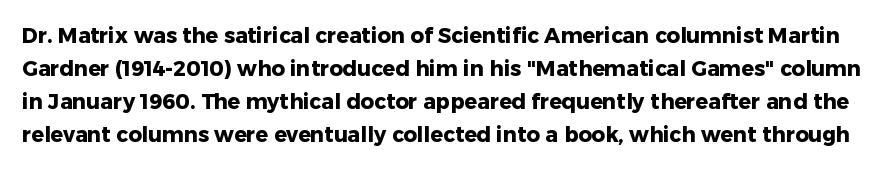
The image shows 21 px bold type, upright; set normal line spacing (1.57x), normal letter spacing, not underlined.
